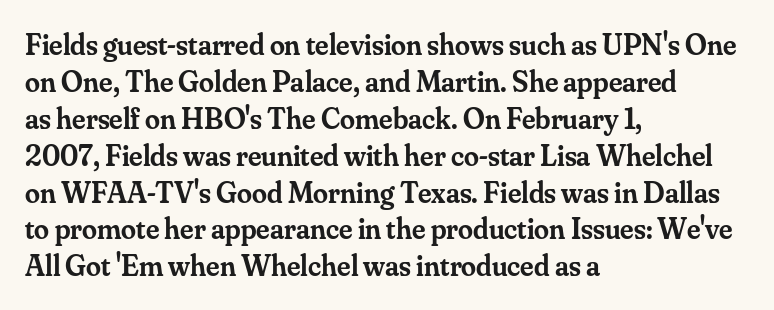
The image shows 30 px semibold serif type, upright; set left-aligned, line spacing 1.23x, normal letter spacing, not underlined; medium stroke contrast and a small x-height.
